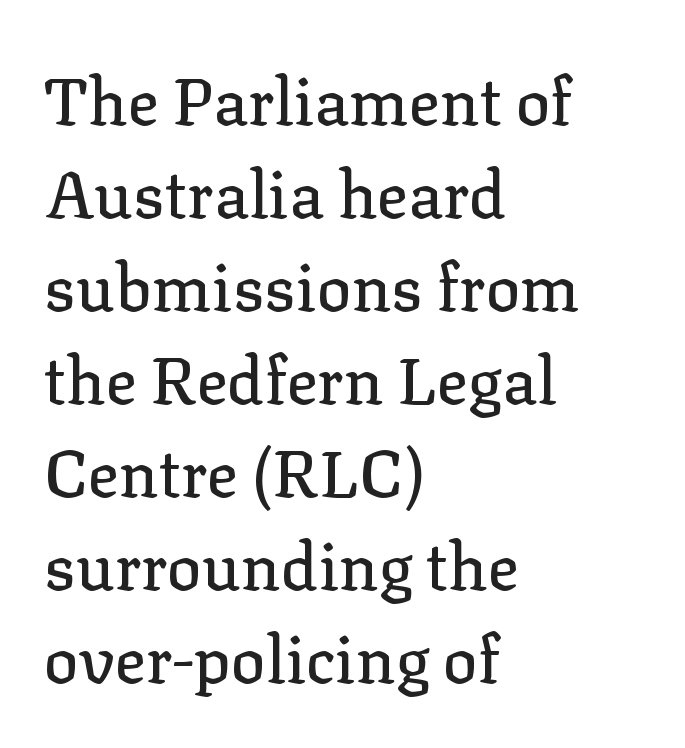
Posture: vertical. Caption: standard tracking, unaltered. How would I describe the line gaps? Plain and ordinary. Serif or sans? Serif — the stroke terminals have little feet. The rag falls on the right side of this text block.
